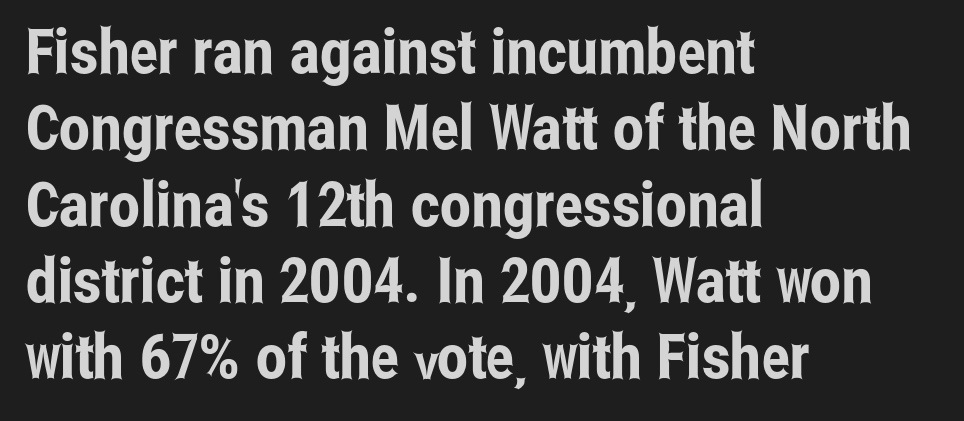
{"serif": "no", "italic": "no", "width": "condensed", "stroke_contrast": "low", "x_height": "medium", "monospaced": "no", "underline": "no", "align": "left", "line_spacing_ratio": 1.23, "letter_spacing": "normal", "letter_spacing_em": 0.0, "glyph_px": 62}
